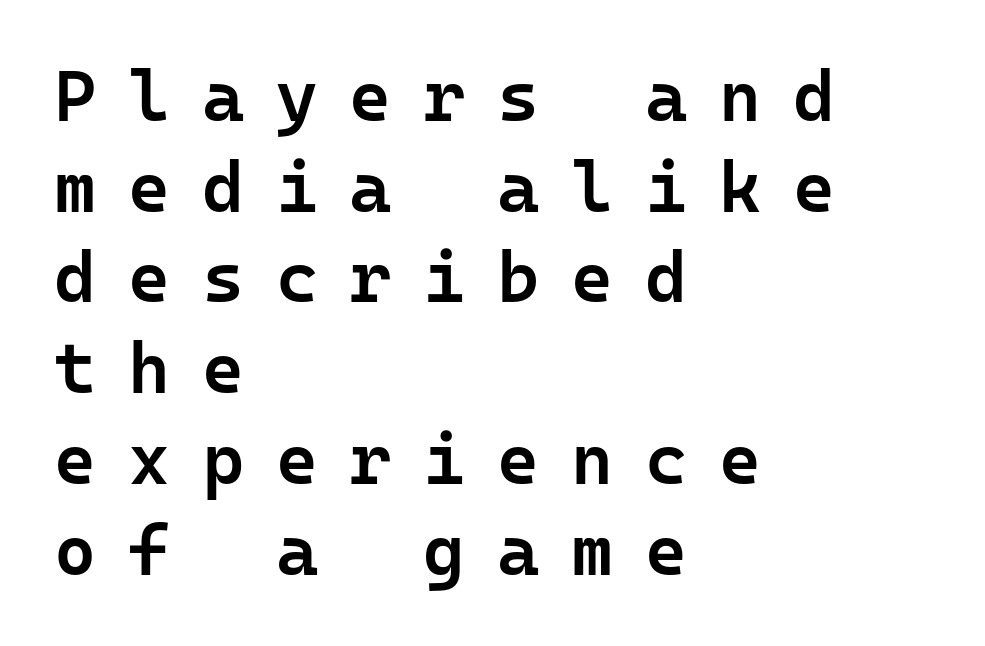
The image shows 72 px semibold sans-serif type, upright, monospaced; set left-aligned, normal line spacing (1.26x), unusually wide letter spacing (+0.44 em), not underlined; low stroke contrast and a medium x-height.
